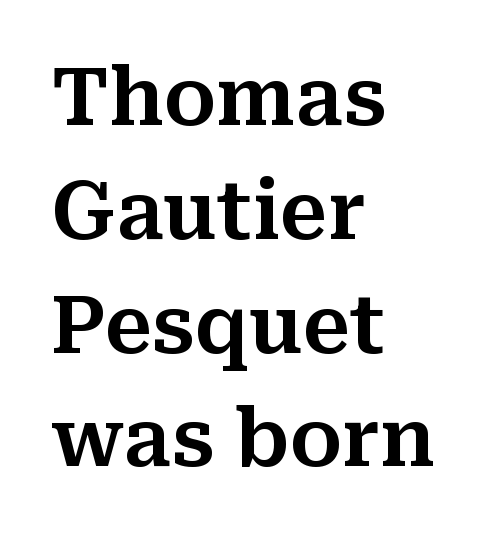
{"serif": "yes", "italic": "no", "width": "normal", "stroke_contrast": "medium", "x_height": "medium", "monospaced": "no", "underline": "no", "align": "left", "line_spacing": "normal", "line_spacing_ratio": 1.44, "letter_spacing": "normal", "letter_spacing_em": 0.0, "glyph_px": 79}
